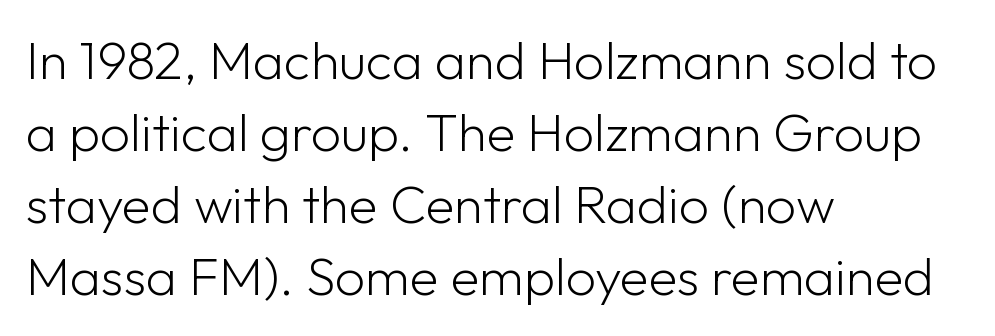
Q: Is the text bold? A: No.
Q: Is the text italic (slanted)? A: No, it is upright.
Q: Is the typeface a serif or a sans-serif typeface? A: Sans-serif.
Q: Is the text underlined? A: No.
Q: How is the paragraph aligned? A: Left-aligned.
Q: Is the spacing between letters normal or unusually wide? A: Normal.
Q: Is the spacing between lines tight, normal or loose? A: Normal.
Q: Width (condensed, normal, or wide)? A: Normal.
Q: Stroke contrast? A: Low.
Q: x-height? A: Medium.
Q: Monospaced? A: No.
